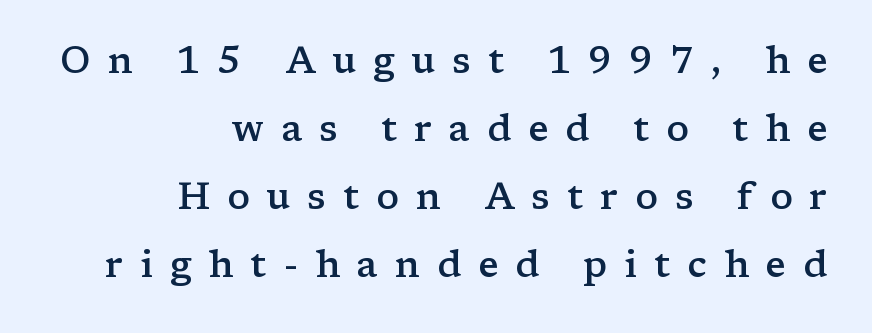
If you drew a line through each stem, it would be perfectly vertical. Look at the bottom of the vertical strokes: they flare into serifs here. The rendering uses natural spacing where letterforms have individual widths. Semibold letterforms, between regular and bold. Every row of glyphs terminates at an identical x-position on the right. Tracking here is generous; glyphs stand well apart from one another.
